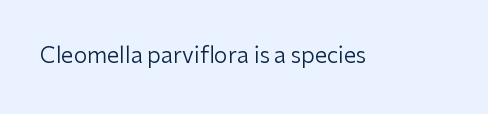
The space directly below the letters is spotless. Quick note: not italic, upright. The line texture is even and compact thanks to regular tracking. These glyphs show unthickened strokes, regular width or finer.
